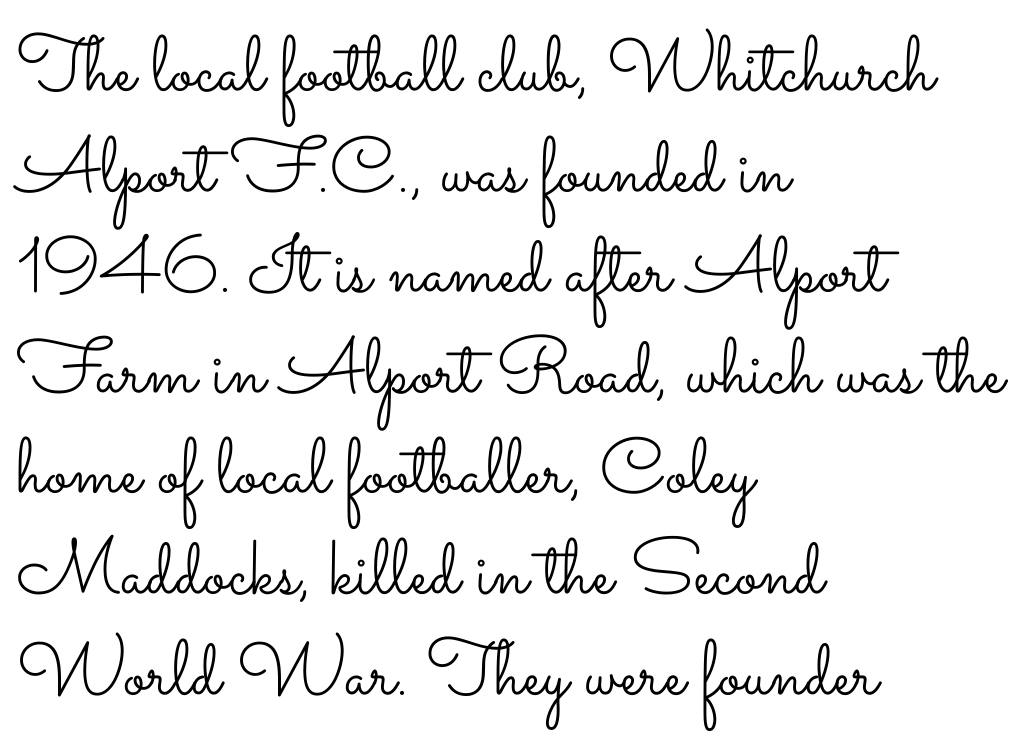
Only glyphs here, with clear space below each row. Bold? No — there's no thickening of the strokes. Alignment: flush left. Tracking here is standard; glyphs follow each other at the usual distance.
